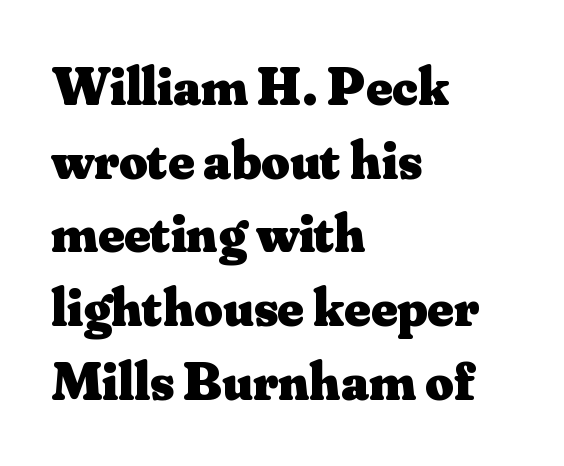
Regarding leading, the lines here are spaced in the standard way. This is serif lettering, the kind often seen in printed books. Tracking value appears to be zero — textbook default spacing. A roman cut, with each character standing at attention.
